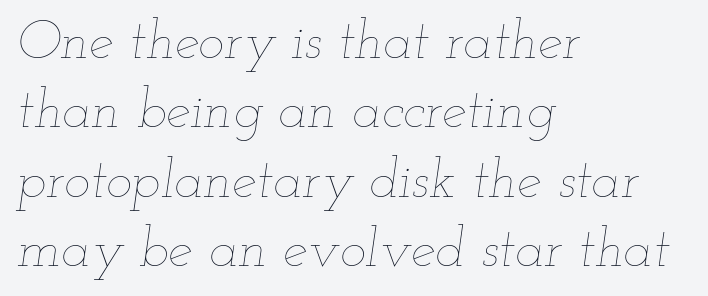
The image shows 55 px thin, wide type, italic (leaning right); set left-aligned, normal line spacing (1.26x), normal letter spacing, not underlined; low stroke contrast and a small x-height.
